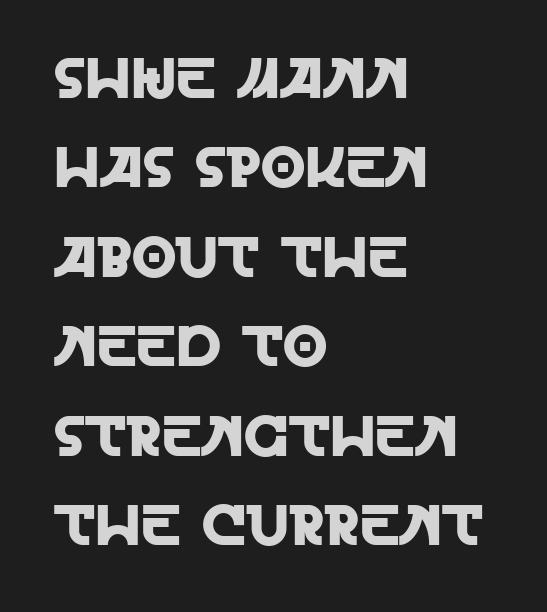
The letters advance in unequal steps, a hallmark of proportional type. Caption: standard tracking, unaltered. The baseline area is clear. A classic flush-left, rag-right setting is used for this passage.
